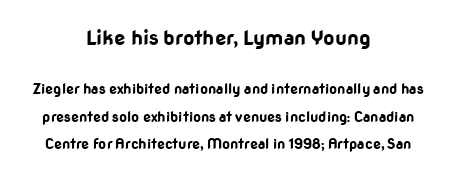
Note: larger setting up top, smaller setting below. Short note: letters normally spaced. The passage shown is emphatically bold. Whoever set this chose breathing room over compactness in the vertical rhythm. This sample is center-justified, so both line endings float freely. Rendered with straight, roman letterforms.
